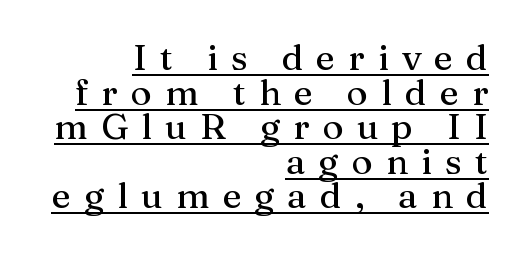
The image shows 36 px serif type, upright; set right-aligned, tight line spacing (0.96x), unusually wide letter spacing (+0.36 em), underlined; medium stroke contrast and a medium x-height.
